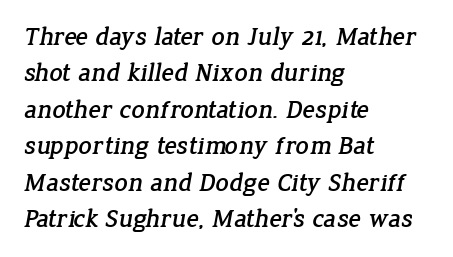
{"underline": "no", "align": "left", "line_spacing": "normal", "line_spacing_ratio": 1.4, "letter_spacing": "normal", "letter_spacing_em": 0.0, "glyph_px": 26}
